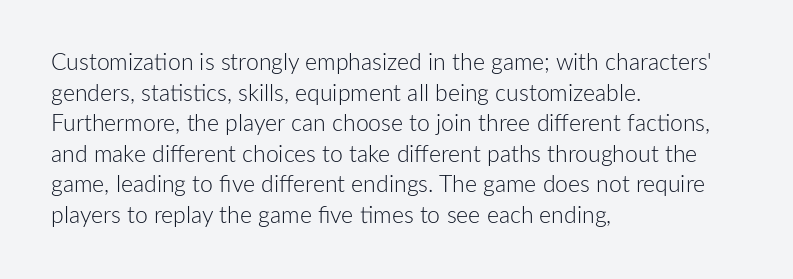
The image shows 23 px text type, upright; set left-aligned, normal line spacing (1.33x), normal letter spacing, not underlined.
